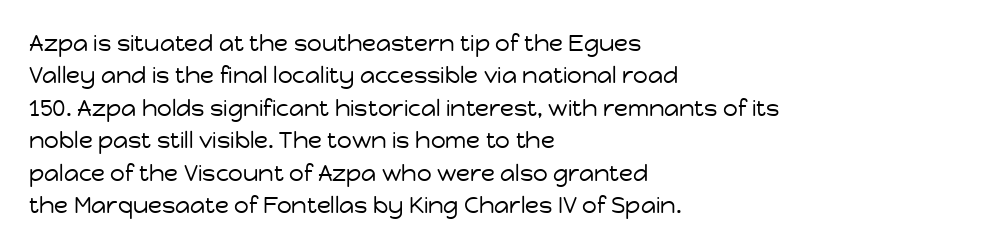
The tracking reads as untouched default to a designer's eye. Layout note: lines flush left. Students, observe: this is what conventionally led text looks like. Underline: absent.
